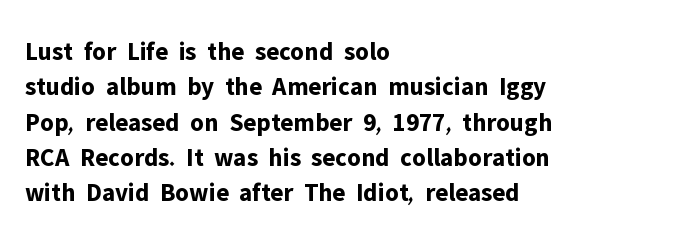
The image shows 26 px bold type, upright; set left-aligned, normal line spacing (1.36x), normal letter spacing, not underlined.
